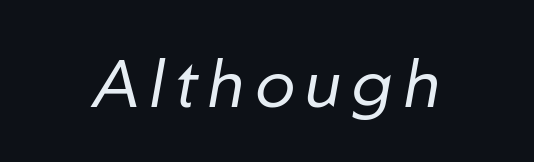
Q: Is the text bold? A: No.
Q: Is the text italic (slanted)? A: Yes, it leans right by about 10 degrees.
Q: Is the text underlined? A: No.
Q: Width (condensed, normal, or wide)? A: Normal.
Q: Stroke contrast? A: Low.
Q: x-height? A: Medium.
Q: Monospaced? A: No.
